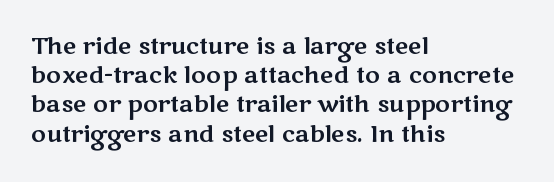
Q: Is the text italic (slanted)? A: No, it is upright.
Q: Is the text underlined? A: No.
Q: How is the paragraph aligned? A: Left-aligned.
Q: Is the spacing between letters normal or unusually wide? A: Normal.
Q: Is the spacing between lines tight, normal or loose? A: Normal.
